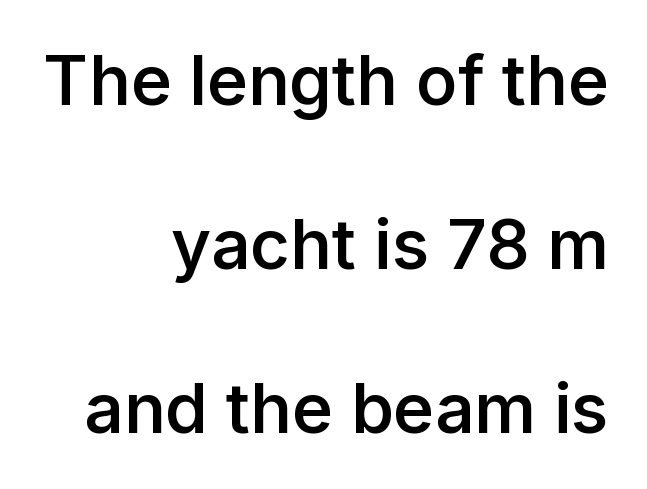
Q: Is the text bold? A: Semi-bold.
Q: Is the text italic (slanted)? A: No, it is upright.
Q: Is the typeface a serif or a sans-serif typeface? A: Sans-serif.
Q: Is the text underlined? A: No.
Q: How is the paragraph aligned? A: Right-aligned.
Q: Is the spacing between letters normal or unusually wide? A: Normal.
Q: Is the spacing between lines tight, normal or loose? A: Loose.
Q: Width (condensed, normal, or wide)? A: Normal.
Q: Stroke contrast? A: Low.
Q: x-height? A: Medium.
Q: Monospaced? A: No.
